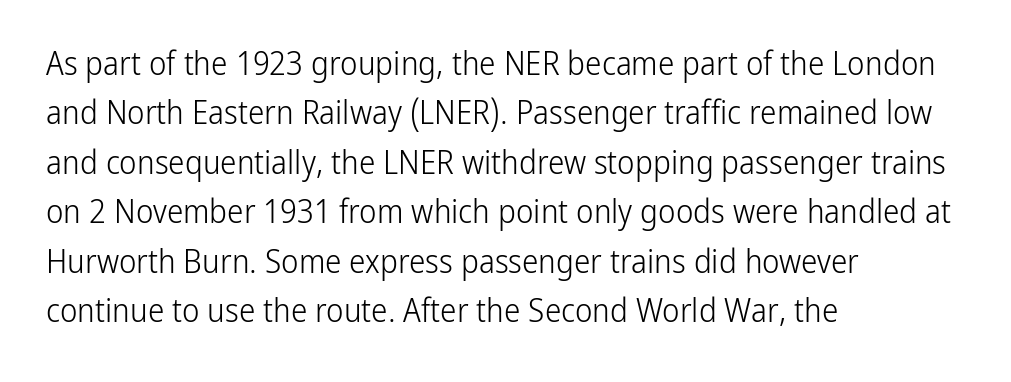
Nope, no serifs anywhere on these letters. Summary of weight: not heavy and not bold. Does the copy run flush right? No — it runs flush left. A typesetter would call this zero additional tracking. No word sits above an underline. The face used here is proportionally spaced, like ordinary book or web type.
